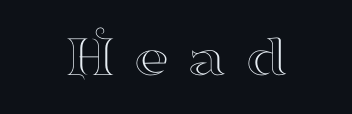
The image shows 61 px wide serif type, upright; set centered, unusually wide letter spacing (+0.3 em), not underlined; high stroke contrast and a small x-height.
